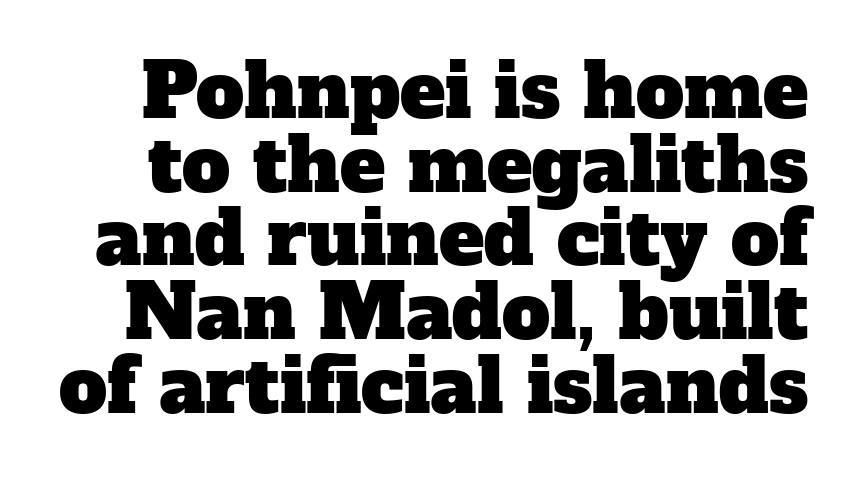
{"serif": "yes", "width": "normal", "stroke_contrast": "low", "x_height": "medium", "monospaced": "no", "underline": "no", "line_spacing": "tight", "line_spacing_ratio": 0.97, "letter_spacing": "normal", "letter_spacing_em": 0.0, "glyph_px": 76}
